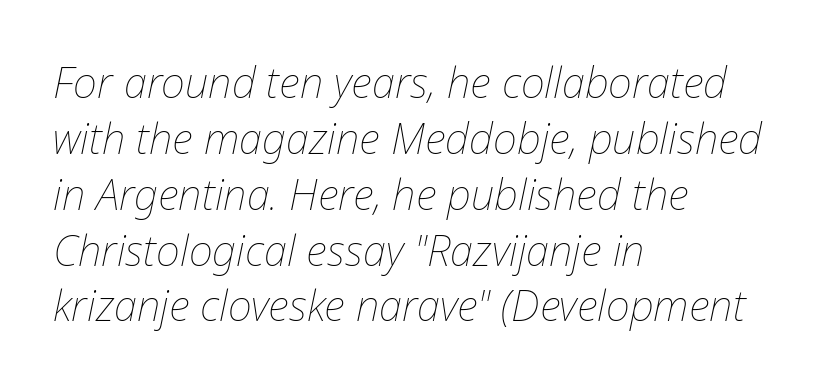
Q: Is the text bold? A: No.
Q: Is the text italic (slanted)? A: Yes, it leans right by about 12 degrees.
Q: Is the text underlined? A: No.
Q: How is the paragraph aligned? A: Left-aligned.
Q: Is the spacing between letters normal or unusually wide? A: Normal.
Q: Is the spacing between lines tight, normal or loose? A: Normal.
Q: Width (condensed, normal, or wide)? A: Normal.
Q: Stroke contrast? A: Low.
Q: x-height? A: Medium.
Q: Monospaced? A: No.
